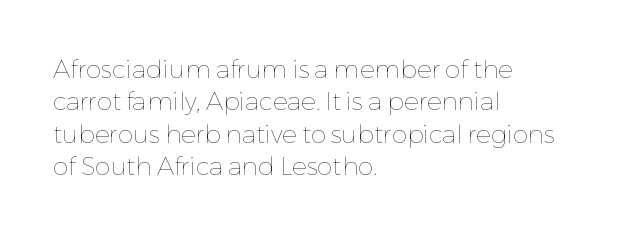
The image shows 25 px text type, upright; set left-aligned, normal line spacing (1.3x), normal letter spacing, not underlined.
